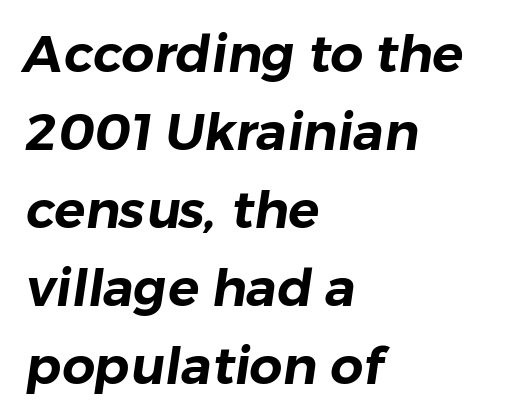
The image shows 52 px sans-serif type; set left-aligned, normal line spacing (1.5x), normal letter spacing, not underlined; low stroke contrast and a medium x-height.
